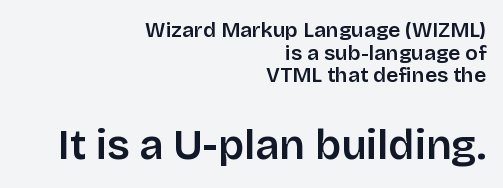
{"serif": "no", "italic": "no", "width": "normal", "stroke_contrast": "low", "x_height": "large", "monospaced": "no", "underline": "no", "align": "right", "line_spacing": "tight", "line_spacing_ratio": 1.08, "letter_spacing": "normal", "letter_spacing_em": 0.0, "larger_block": "second", "size_ratio": 2.0, "glyph_px": 42}
